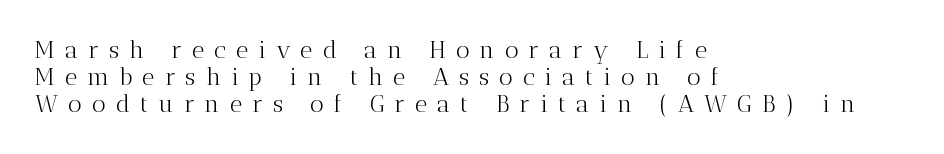
The image shows 24 px text type, upright; set left-aligned, tight line spacing (1.13x), unusually wide letter spacing (+0.42 em), not underlined.
